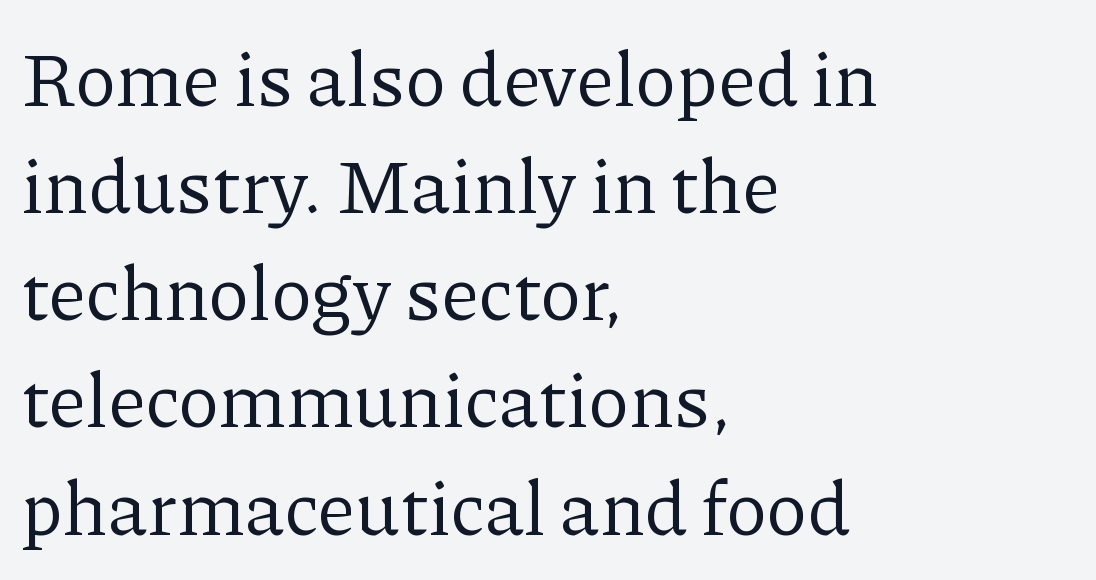
{"serif": "yes", "italic": "no", "bold": "no", "weight": "regular", "width": "normal", "stroke_contrast": "low", "x_height": "medium", "monospaced": "no", "underline": "no", "align": "left", "line_spacing": "normal", "line_spacing_ratio": 1.41, "letter_spacing": "normal", "letter_spacing_em": 0.0, "glyph_px": 76}
